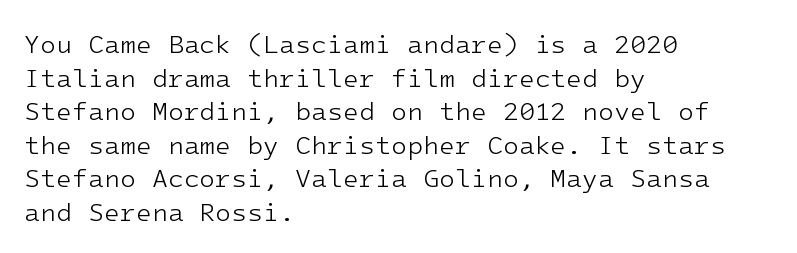
Interline gaps are of average width in this sample. In terms of posture, this sample is upright. Teacher's note: observe the even left margin — that is flush-left alignment. The cut favours lightness, reaching ordinary text weight at its darkest.
